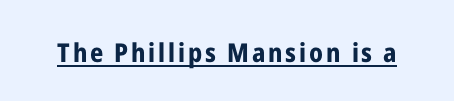
The image shows 26 px bold type, upright; set underlined.
